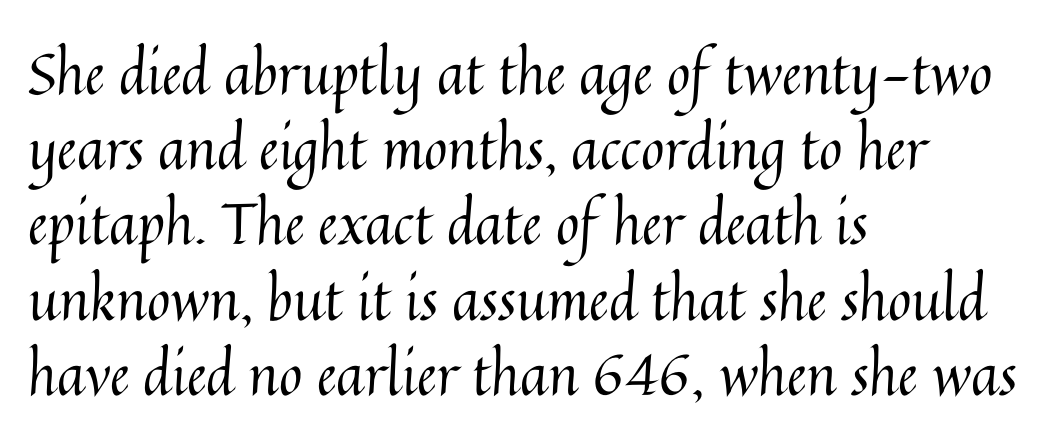
The paragraph has a hard left edge and a soft right edge. These lines are rendered in a variable-pitch font. Weight: regular or lighter.
